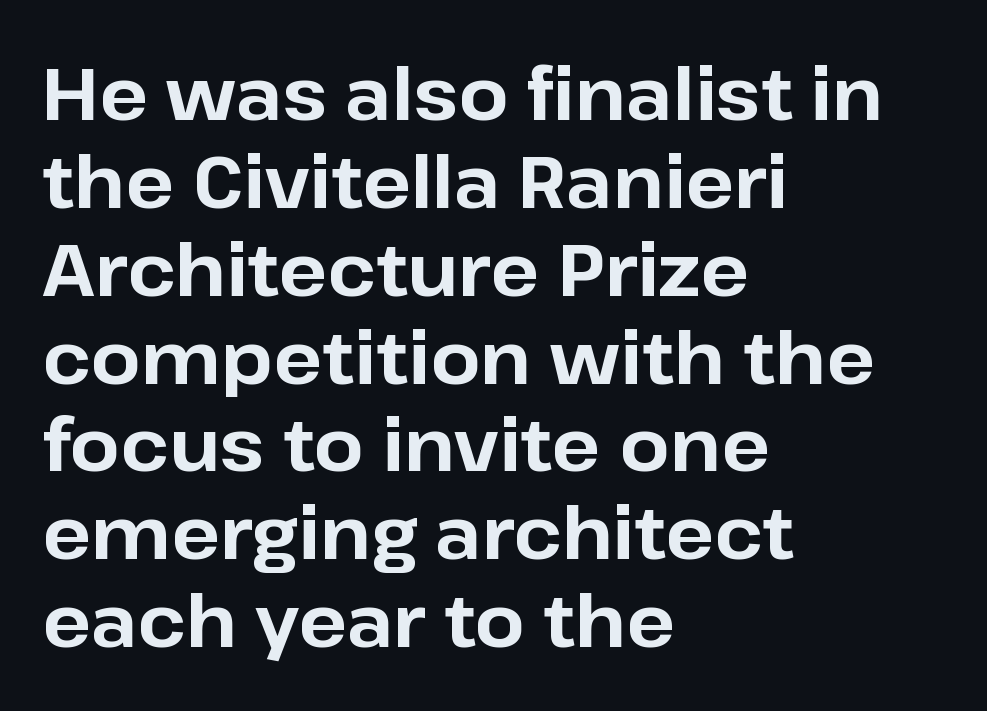
Q: Is the text bold? A: Yes.
Q: Is the text italic (slanted)? A: No, it is upright.
Q: Is the typeface a serif or a sans-serif typeface? A: Sans-serif.
Q: Is the text underlined? A: No.
Q: How is the paragraph aligned? A: Left-aligned.
Q: Is the spacing between letters normal or unusually wide? A: Normal.
Q: Width (condensed, normal, or wide)? A: Normal.
Q: Stroke contrast? A: Low.
Q: x-height? A: Medium.
Q: Monospaced? A: No.
